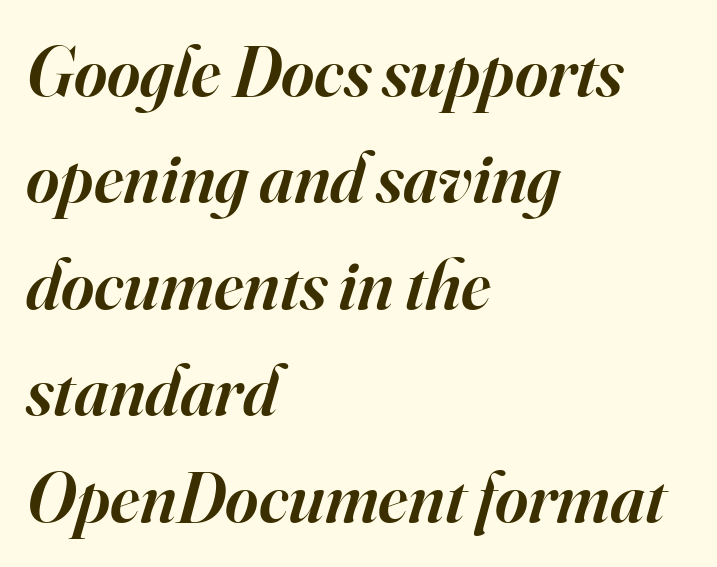
{"serif": "yes", "italic": "yes", "lean": "right", "slant_degrees": 16, "bold": "semi", "weight": "semibold", "width": "normal", "stroke_contrast": "high", "x_height": "small", "monospaced": "no", "underline": "no", "align": "left", "line_spacing": "normal", "line_spacing_ratio": 1.5, "letter_spacing": "normal", "letter_spacing_em": 0.0, "glyph_px": 71}
